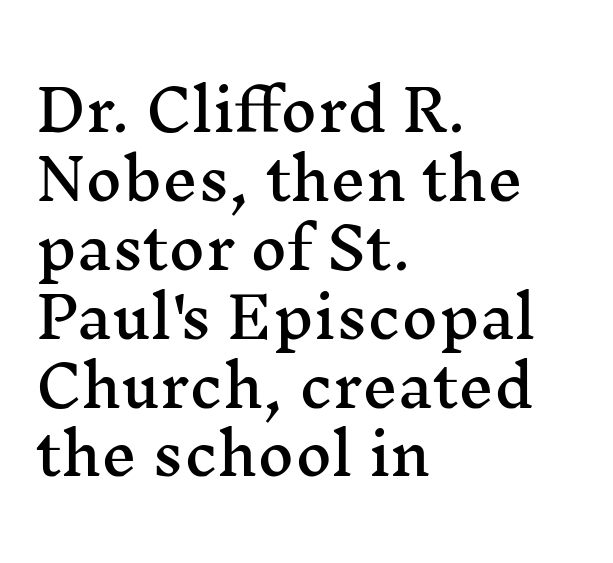
Looks like regular typesetting: each glyph gets only the width it needs. These lines are set flush left with a ragged right edge. Stroke terminals: seriffed. Check under the words: just untouched page.
